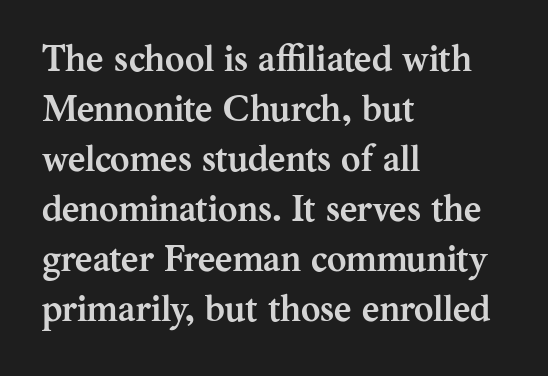
The image shows 37 px semibold serif type, upright; set left-aligned, normal line spacing (1.35x), normal letter spacing, not underlined; medium stroke contrast and a medium x-height.
